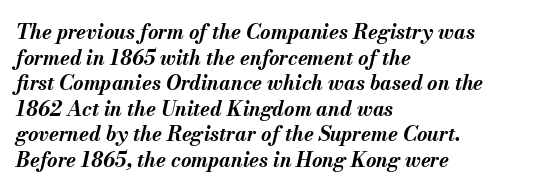
The leading is moderate, giving the passage an even texture. There is no visible air inserted between adjacent glyphs. Quick note: underline off. This is oblique type, the kind used for emphasis or titles. Reading down the block, your eye returns to a fixed left position each line. Heavy-handed strokes throughout: this text is bold.
